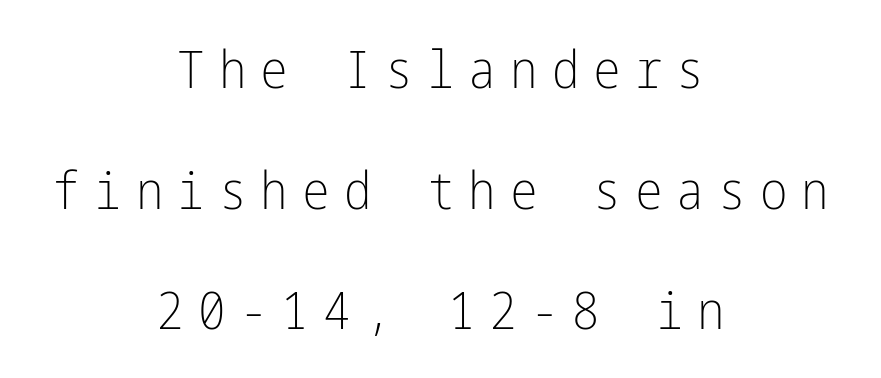
Q: Is the text bold? A: No.
Q: Is the text italic (slanted)? A: No, it is upright.
Q: Is the typeface a serif or a sans-serif typeface? A: Sans-serif.
Q: Is the text underlined? A: No.
Q: How is the paragraph aligned? A: Centered.
Q: Is the spacing between letters normal or unusually wide? A: Unusually wide.
Q: Is the spacing between lines tight, normal or loose? A: Loose.
Q: Width (condensed, normal, or wide)? A: Condensed.
Q: Stroke contrast? A: Low.
Q: x-height? A: Medium.
